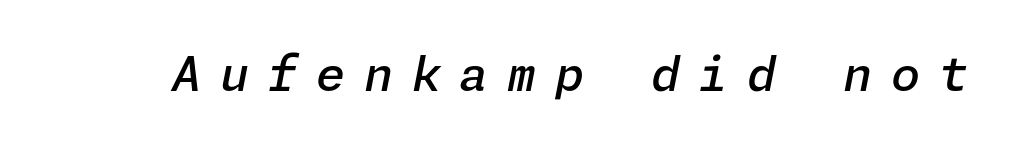
Q: Is the text bold? A: Semi-bold.
Q: Is the text italic (slanted)? A: Yes, it leans right by about 11 degrees.
Q: Is the text underlined? A: No.
Q: Is the spacing between letters normal or unusually wide? A: Unusually wide.
Q: Width (condensed, normal, or wide)? A: Normal.
Q: Stroke contrast? A: Low.
Q: x-height? A: Medium.
